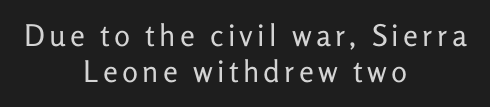
The image shows 30 px regular-weight sans-serif type, upright; set centered, line spacing 1.21x, not underlined; low stroke contrast and a medium x-height.
